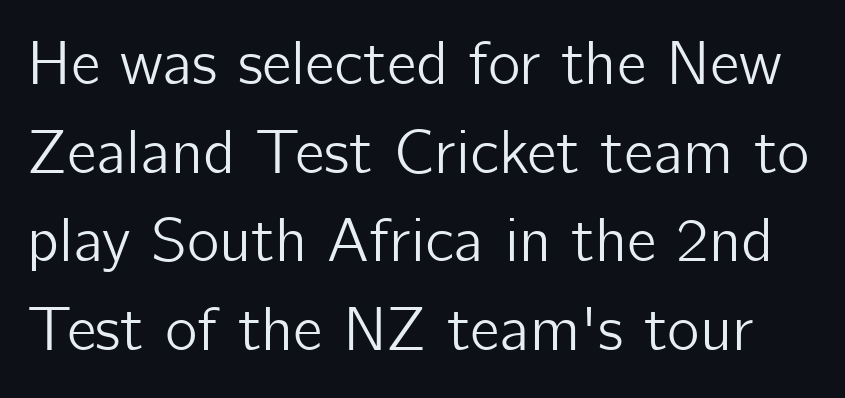
{"serif": "no", "italic": "no", "width": "normal", "stroke_contrast": "low", "x_height": "medium", "monospaced": "no", "underline": "no", "line_spacing": "normal", "line_spacing_ratio": 1.43, "letter_spacing": "normal", "letter_spacing_em": 0.0, "glyph_px": 62}
